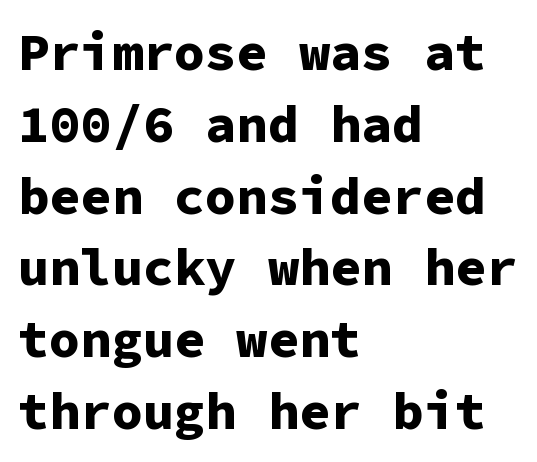
{"serif": "no", "italic": "no", "bold": "yes", "weight": "bold", "width": "normal", "stroke_contrast": "low", "x_height": "medium", "monospaced": "yes", "underline": "no", "align": "left", "line_spacing": "normal", "line_spacing_ratio": 1.38, "letter_spacing": "normal", "letter_spacing_em": 0.0, "glyph_px": 52}
